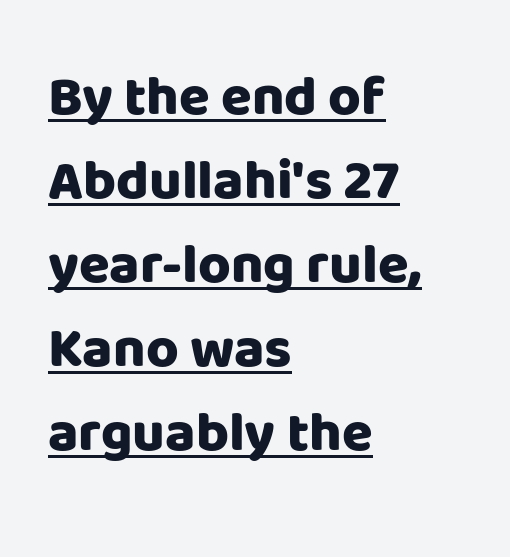
Q: Is the text bold? A: Yes.
Q: Is the text italic (slanted)? A: No, it is upright.
Q: Is the typeface a serif or a sans-serif typeface? A: Sans-serif.
Q: Is the text underlined? A: Yes.
Q: How is the paragraph aligned? A: Left-aligned.
Q: Is the spacing between letters normal or unusually wide? A: Normal.
Q: Is the spacing between lines tight, normal or loose? A: Normal.
Q: Width (condensed, normal, or wide)? A: Normal.
Q: Stroke contrast? A: Low.
Q: x-height? A: Large.
Q: Monospaced? A: No.
